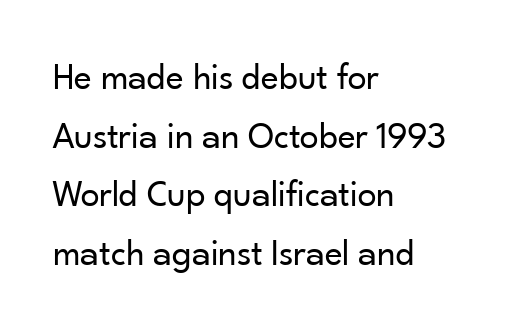
The image shows 38 px regular-weight sans-serif type, upright; set left-aligned, normal line spacing (1.54x), normal letter spacing, not underlined; low stroke contrast and a small x-height.
